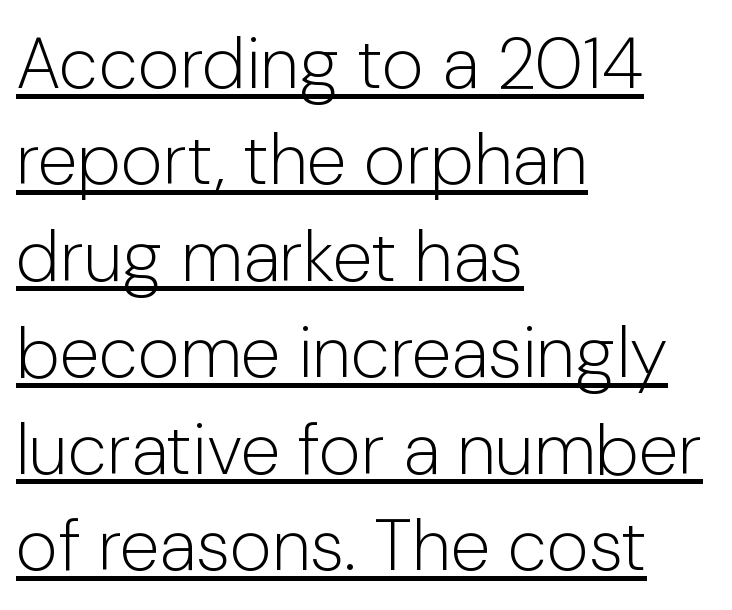
{"serif": "no", "italic": "no", "bold": "no", "weight": "light", "width": "normal", "stroke_contrast": "low", "x_height": "medium", "monospaced": "no", "underline": "yes", "align": "left", "line_spacing": "normal", "line_spacing_ratio": 1.34, "letter_spacing": "normal", "letter_spacing_em": 0.0, "glyph_px": 72}
